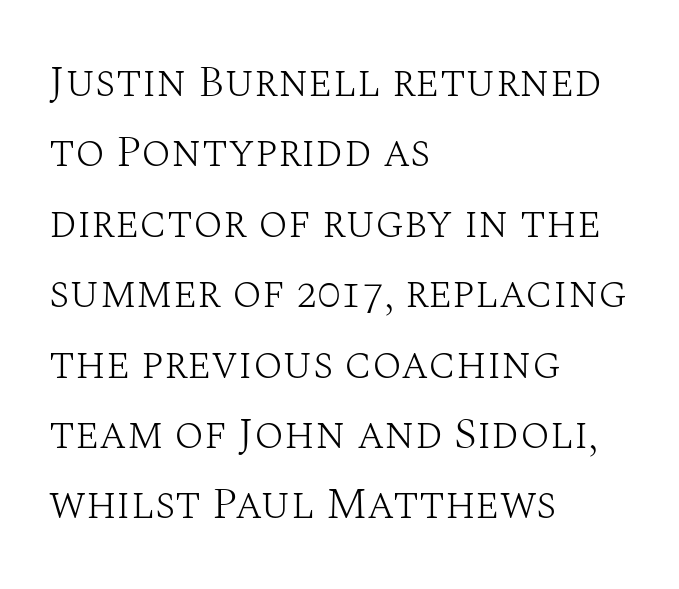
Q: Is the text bold? A: No.
Q: Is the text italic (slanted)? A: No, it is upright.
Q: Is the typeface a serif or a sans-serif typeface? A: Serif.
Q: Is the text underlined? A: No.
Q: How is the paragraph aligned? A: Left-aligned.
Q: Is the spacing between letters normal or unusually wide? A: Normal.
Q: Is the spacing between lines tight, normal or loose? A: Normal.
Q: Width (condensed, normal, or wide)? A: Normal.
Q: Stroke contrast? A: Medium.
Q: x-height? A: Large.
Q: Monospaced? A: No.
